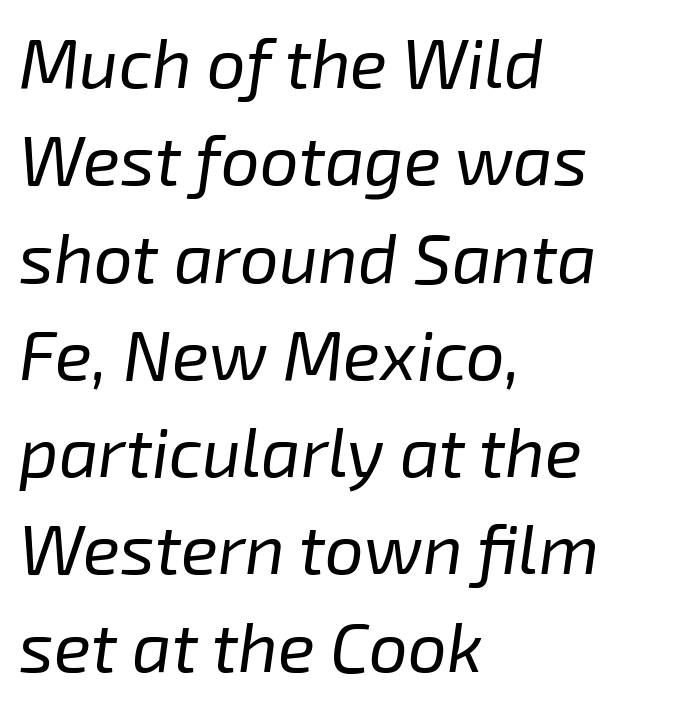
Q: Is the text bold? A: No.
Q: Is the text italic (slanted)? A: Yes, it leans right by about 8 degrees.
Q: Is the text underlined? A: No.
Q: How is the paragraph aligned? A: Left-aligned.
Q: Is the spacing between letters normal or unusually wide? A: Normal.
Q: Is the spacing between lines tight, normal or loose? A: Normal.
Q: Width (condensed, normal, or wide)? A: Normal.
Q: Stroke contrast? A: Low.
Q: x-height? A: Medium.
Q: Monospaced? A: No.
